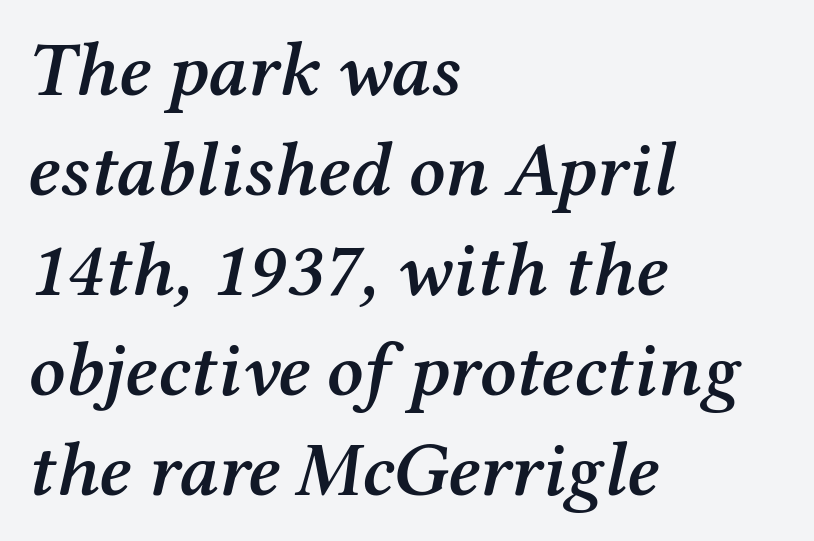
{"serif": "yes", "italic": "yes", "lean": "right", "slant_degrees": 12, "bold": "semi", "weight": "semibold", "width": "normal", "stroke_contrast": "medium", "x_height": "medium", "monospaced": "no", "underline": "no", "align": "left", "line_spacing": "normal", "line_spacing_ratio": 1.3, "letter_spacing": "normal", "letter_spacing_em": 0.0, "glyph_px": 77}
